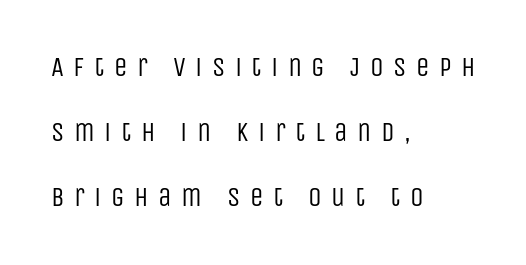
{"italic": "no", "bold": "no", "underline": "no", "align": "left", "line_spacing": "loose", "line_spacing_ratio": 2.4, "letter_spacing": "wide", "letter_spacing_em": 0.35, "glyph_px": 27}
